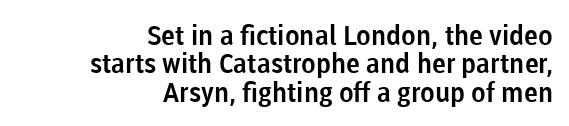
{"italic": "no", "underline": "no", "align": "right", "line_spacing": "tight", "line_spacing_ratio": 1.05, "letter_spacing": "normal", "letter_spacing_em": 0.0, "glyph_px": 27}
